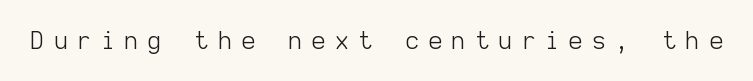
{"italic": "no", "bold": "no", "underline": "no", "letter_spacing": "wide", "letter_spacing_em": 0.4, "glyph_px": 24}
